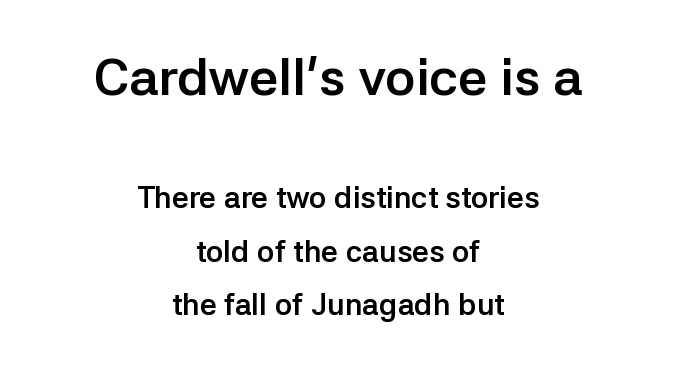
The image shows 52 px semibold sans-serif type, upright; set centered, line spacing 1.78x, normal letter spacing, not underlined; the first (top) block is 1.73x larger; low stroke contrast and a medium x-height.
